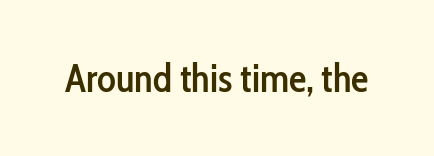
Q: Is the text bold? A: Semi-bold.
Q: Is the text italic (slanted)? A: No, it is upright.
Q: Is the typeface a serif or a sans-serif typeface? A: Sans-serif.
Q: Is the text underlined? A: No.
Q: Is the spacing between letters normal or unusually wide? A: Normal.
Q: Width (condensed, normal, or wide)? A: Condensed.
Q: Stroke contrast? A: Low.
Q: x-height? A: Medium.
Q: Monospaced? A: No.
